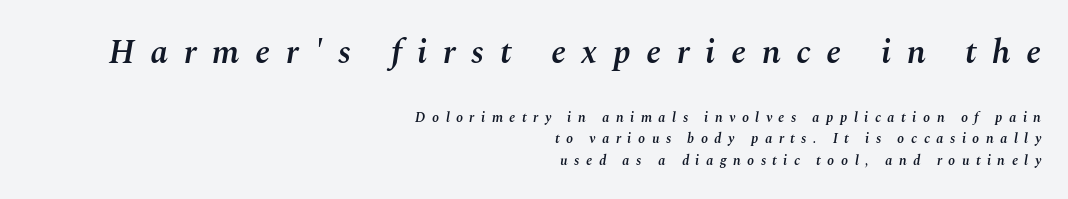
Q: Is the text bold? A: Semi-bold.
Q: Is the text italic (slanted)? A: Yes, it leans right by about 10 degrees.
Q: Is the text underlined? A: No.
Q: How is the paragraph aligned? A: Right-aligned.
Q: Is the spacing between letters normal or unusually wide? A: Unusually wide.
Q: Is the spacing between lines tight, normal or loose? A: Normal.
Q: Which block of text is set in a larger size, the first (top) or the second (bottom)? A: The first (top) one.
Q: Width (condensed, normal, or wide)? A: Normal.
Q: Stroke contrast? A: Medium.
Q: x-height? A: Medium.
Q: Monospaced? A: No.
